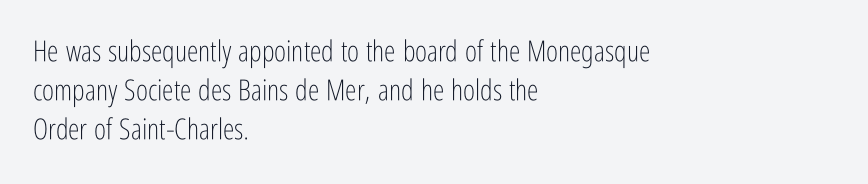
Compared with a typical body face, this is equally light or lighter still. Each row of text sits above clean, open space. This sample has the flowing, uneven cadence of proportional lettering. Nope, no serifs anywhere on these letters. Reading down the block, your eye returns to a fixed left position each line.
